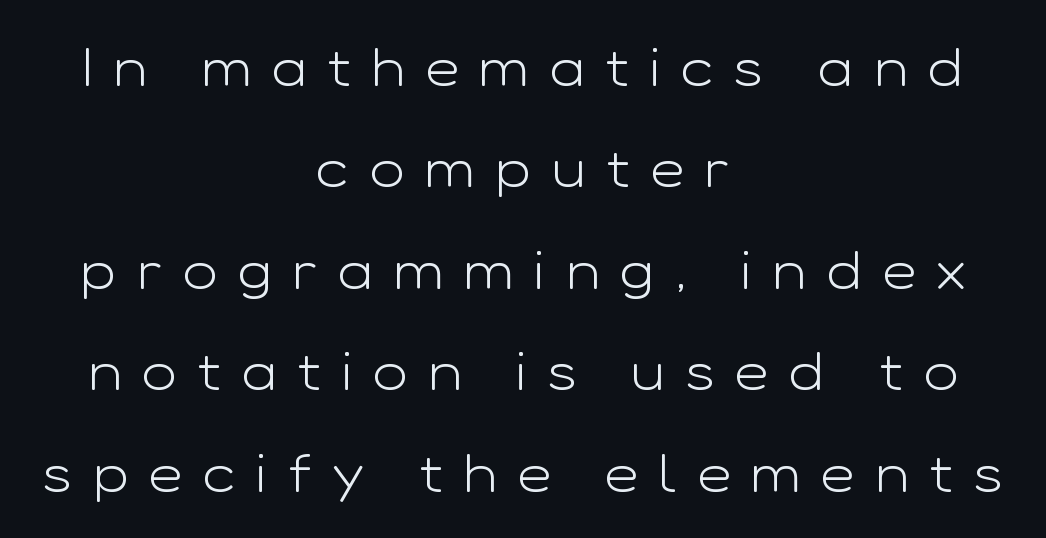
{"serif": "no", "italic": "no", "bold": "no", "weight": "light", "width": "wide", "stroke_contrast": "low", "x_height": "medium", "monospaced": "no", "underline": "no", "align": "center", "line_spacing": "loose", "line_spacing_ratio": 1.95, "letter_spacing": "wide", "letter_spacing_em": 0.4, "glyph_px": 52}
